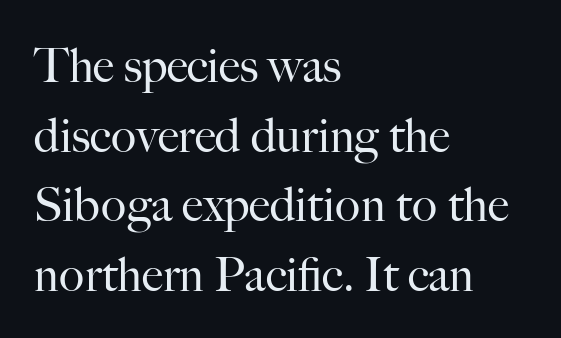
{"serif": "yes", "italic": "no", "bold": "no", "weight": "regular", "width": "normal", "stroke_contrast": "high", "x_height": "small", "monospaced": "no", "underline": "no", "align": "left", "line_spacing": "normal", "line_spacing_ratio": 1.48, "letter_spacing": "normal", "letter_spacing_em": 0.0, "glyph_px": 47}
